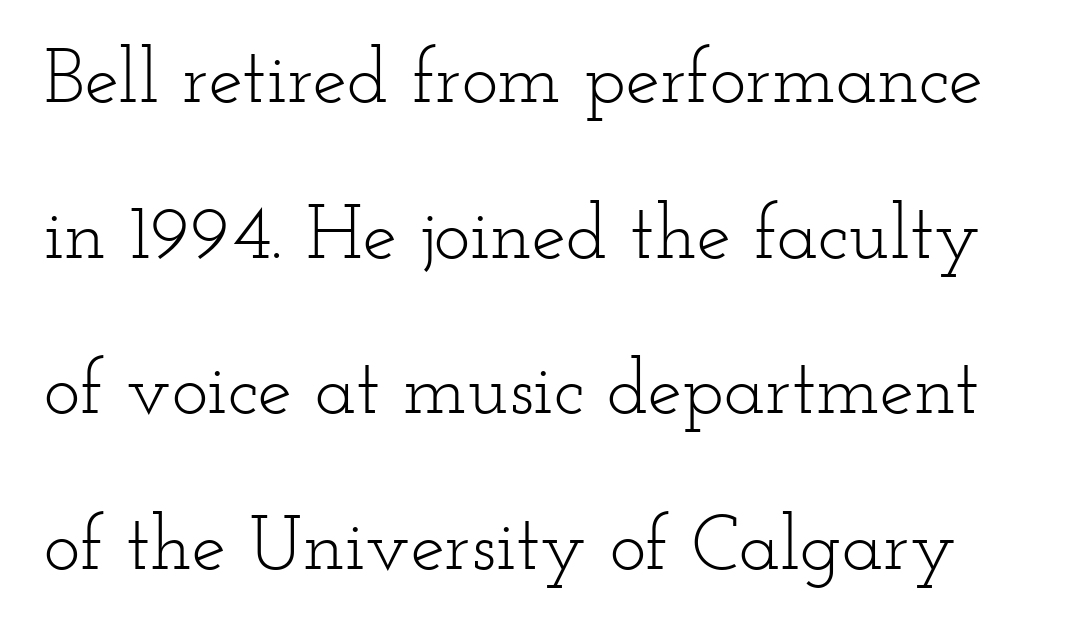
{"serif": "yes", "italic": "no", "bold": "no", "weight": "light", "width": "wide", "stroke_contrast": "low", "x_height": "small", "monospaced": "no", "underline": "no", "line_spacing": "loose", "line_spacing_ratio": 2.02, "letter_spacing": "normal", "letter_spacing_em": 0.0, "glyph_px": 77}
